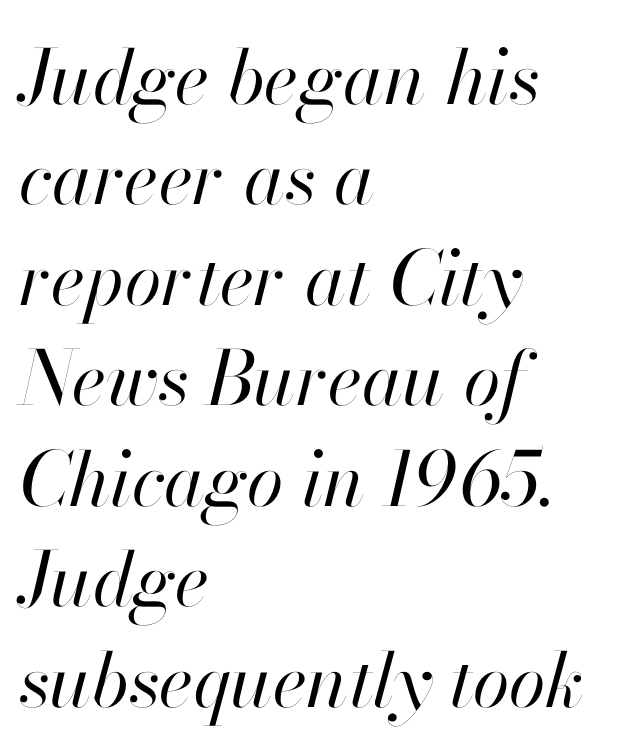
The image shows 75 px regular-weight type, italic (leaning right); set left-aligned, normal line spacing (1.34x), normal letter spacing, not underlined; high stroke contrast and a small x-height.
